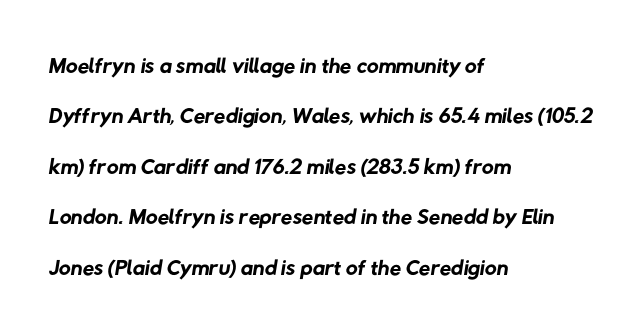
{"serif": "no", "bold": "no", "weight": "regular", "width": "normal", "stroke_contrast": "low", "x_height": "medium", "monospaced": "no", "underline": "no", "align": "left", "line_spacing": "normal", "line_spacing_ratio": 1.53, "letter_spacing": "normal", "letter_spacing_em": 0.0, "glyph_px": 33}
